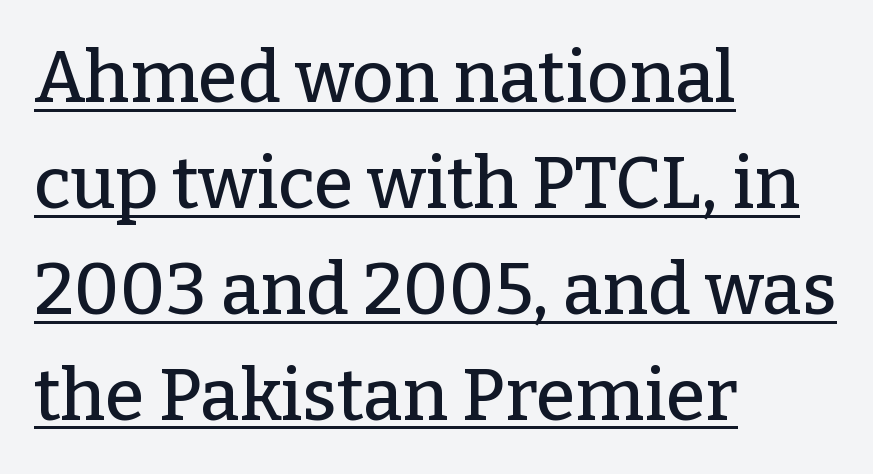
{"serif": "yes", "italic": "no", "width": "normal", "stroke_contrast": "low", "x_height": "medium", "monospaced": "no", "underline": "yes", "align": "left", "line_spacing": "normal", "line_spacing_ratio": 1.47, "letter_spacing": "normal", "letter_spacing_em": 0.0, "glyph_px": 72}
